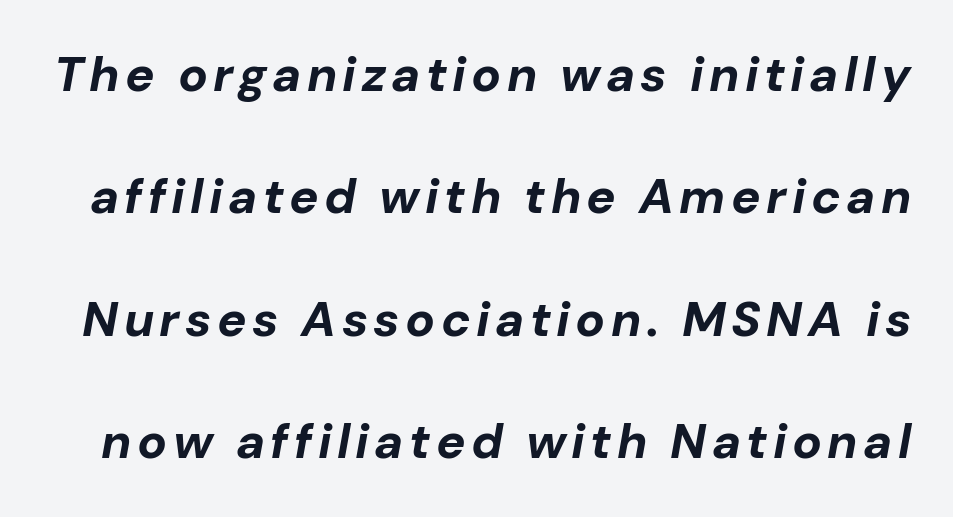
How heavy is the stroke? Heavy — this is a bold. Decoration check: the copy has no underline. Italic: yes, the glyphs are oblique. A typesetter would call this leading open, well beyond the default. Proportional: the letters do not fall into vertical columns.
